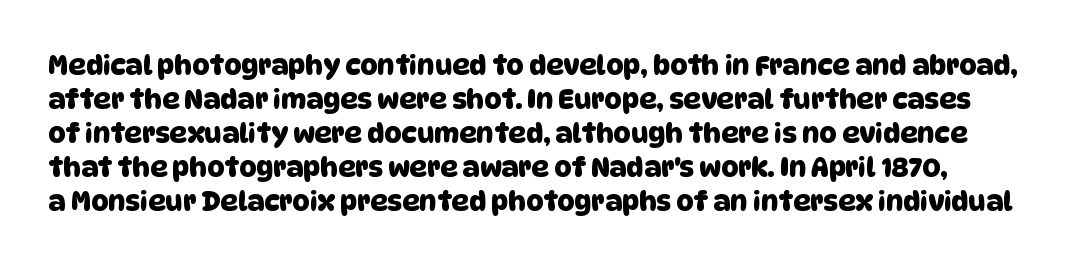
{"underline": "no", "line_spacing": "normal", "line_spacing_ratio": 1.26, "letter_spacing": "normal", "letter_spacing_em": 0.0, "glyph_px": 27}
